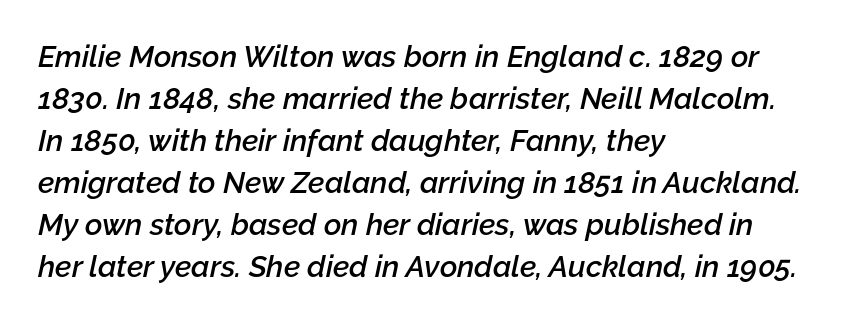
Character widths vary here, with narrow letters taking less room than wide ones. These lines are set flush left with a ragged right edge. How are the letters spaced? Ordinarily, with no added tracking. Weight: semibold (demi).
